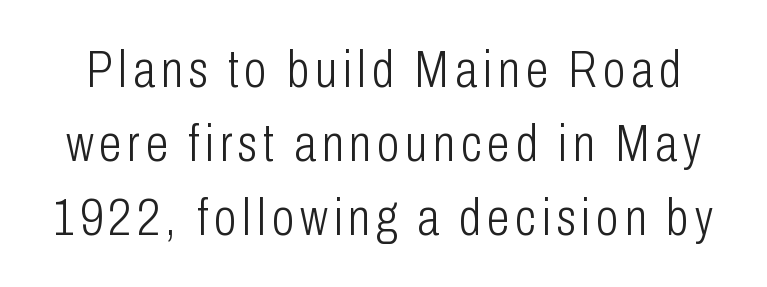
Q: Is the text bold? A: No.
Q: Is the text italic (slanted)? A: No, it is upright.
Q: Is the typeface a serif or a sans-serif typeface? A: Sans-serif.
Q: Is the text underlined? A: No.
Q: Is the spacing between lines tight, normal or loose? A: Normal.
Q: Width (condensed, normal, or wide)? A: Condensed.
Q: Stroke contrast? A: Low.
Q: x-height? A: Medium.
Q: Monospaced? A: No.
